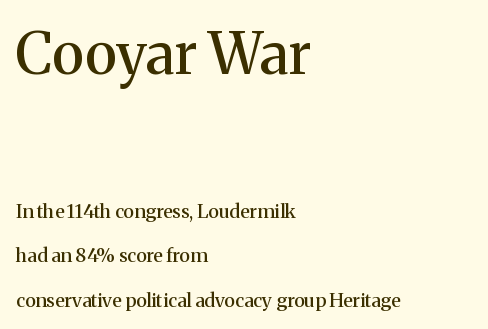
The image shows 58 px serif type, upright; set left-aligned, loose line spacing (2.35x), normal letter spacing, not underlined; the first (top) block is 3.05x larger; medium stroke contrast and a medium x-height.
